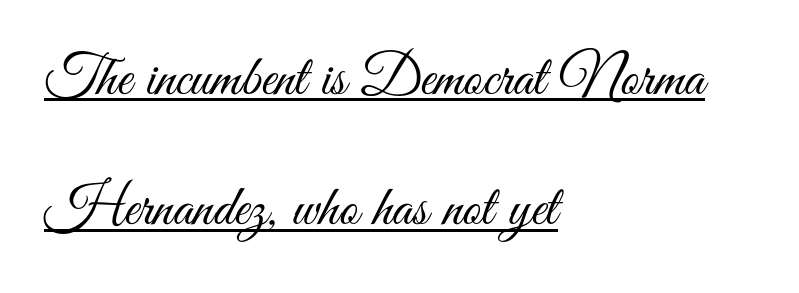
The image shows 58 px light, condensed sans-serif type; set left-aligned, loose line spacing (2.25x), normal letter spacing, underlined; medium stroke contrast and a small x-height.
